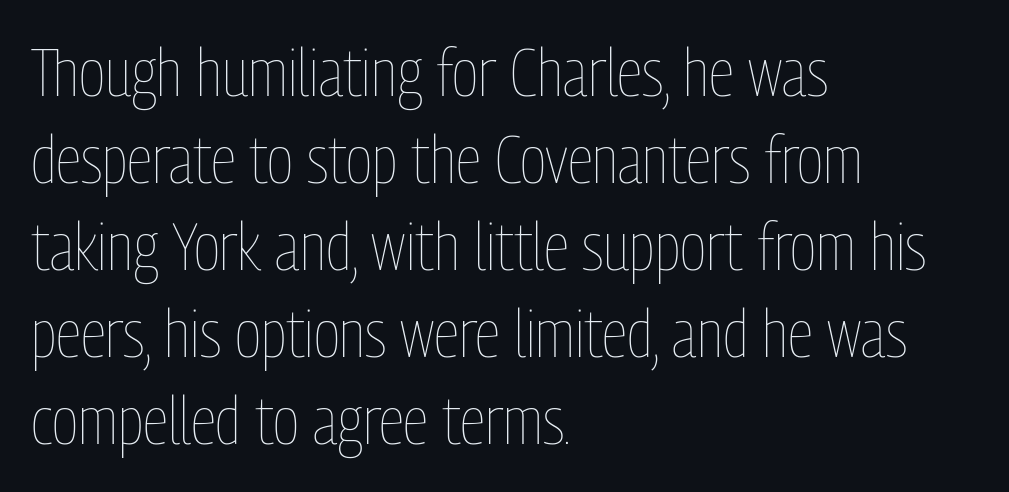
The image shows 67 px thin, condensed type, upright; set left-aligned, normal line spacing (1.3x), normal letter spacing, not underlined; low stroke contrast and a medium x-height.
